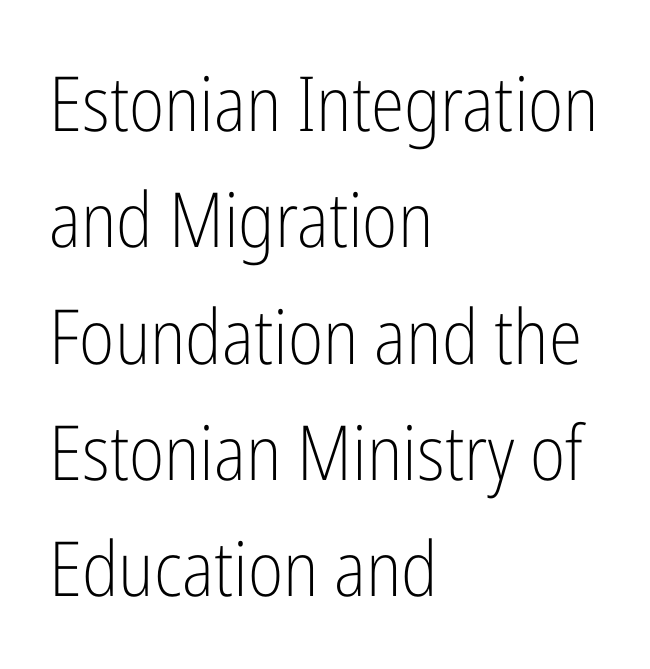
Type without underlining. Is there much room between lines? A standard amount, neither cramped nor airy. Looks like regular typesetting: each glyph gets only the width it needs. Nope, no serifs anywhere on these letters. Words appear dense and cohesive because spacing is normal. A student would call this left alignment; a typographer would say flush left, rag right.
